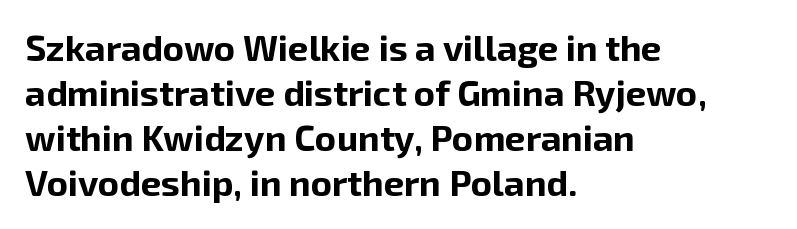
Q: Is the text bold? A: Yes.
Q: Is the text italic (slanted)? A: No, it is upright.
Q: Is the typeface a serif or a sans-serif typeface? A: Sans-serif.
Q: Is the text underlined? A: No.
Q: How is the paragraph aligned? A: Left-aligned.
Q: Is the spacing between letters normal or unusually wide? A: Normal.
Q: Is the spacing between lines tight, normal or loose? A: Normal.
Q: Width (condensed, normal, or wide)? A: Normal.
Q: Stroke contrast? A: Low.
Q: x-height? A: Medium.
Q: Monospaced? A: No.
